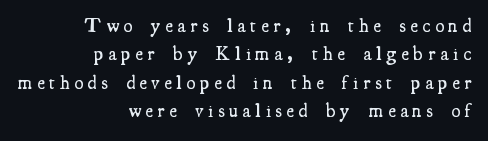
The image shows 20 px text type, upright; set right-aligned, normal line spacing (1.42x), unusually wide letter spacing (+0.24 em), not underlined.
